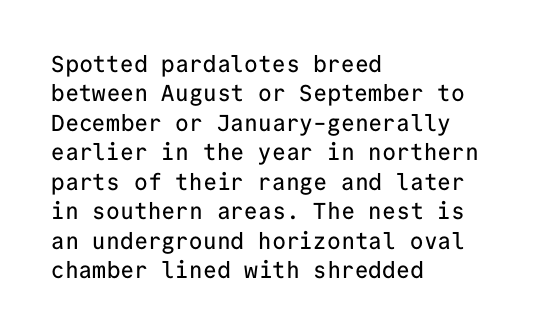
One-word summary of the alignment: left. Posture: vertical. The tracking reads as untouched default to a designer's eye. Each row of text sits above clean, open space. Does the leading feel generous? No, just average.
